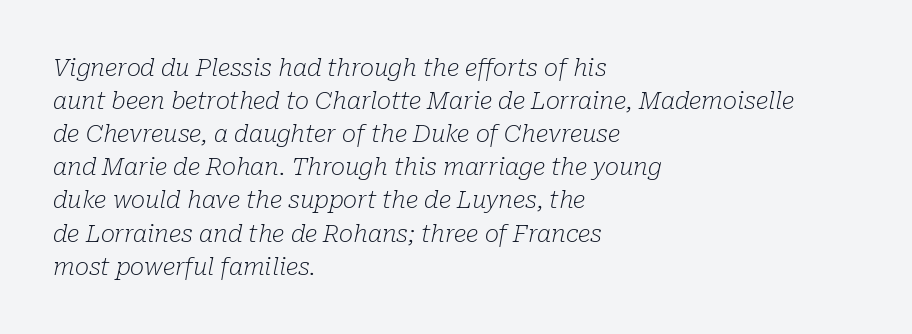
The image shows 24 px text type, italic (leaning right); set left-aligned, normal line spacing (1.38x), normal letter spacing, not underlined.
